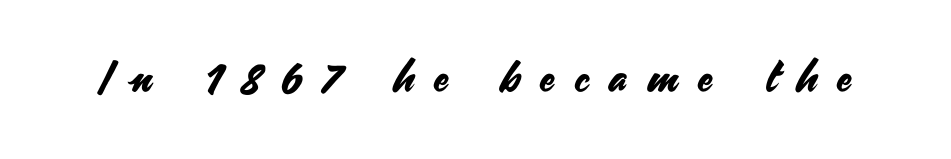
{"serif": "no", "width": "normal", "stroke_contrast": "medium", "x_height": "small", "monospaced": "no", "underline": "no", "letter_spacing": "wide", "letter_spacing_em": 0.47, "glyph_px": 43}
